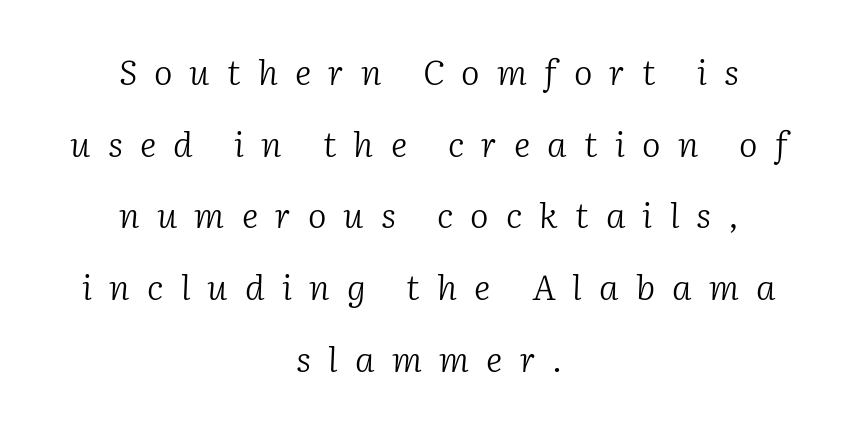
The image shows 35 px light serif type, italic (leaning right); set centered, loose line spacing (2.05x), unusually wide letter spacing (+0.49 em), not underlined; low stroke contrast and a medium x-height.
